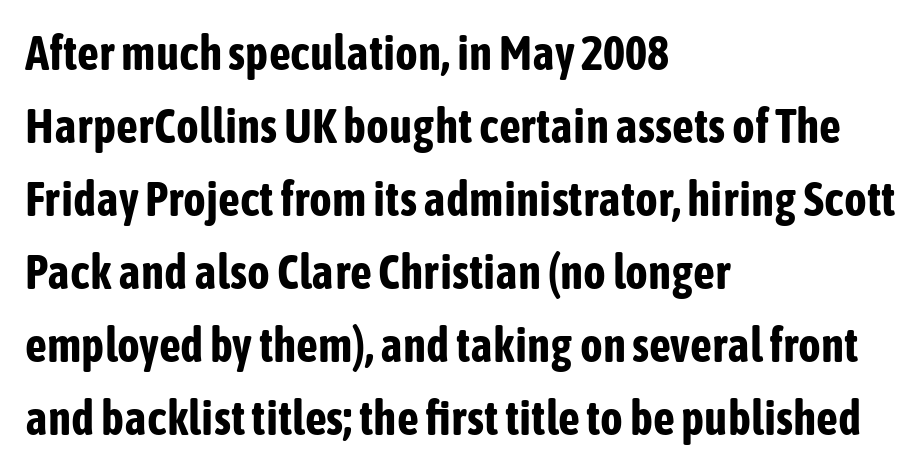
The designer left line spacing at the default. Looks like regular typesetting: each glyph gets only the width it needs. On the weight axis this lands at bold, roughly 700. The letterforms sit shoulder to shoulder at normal distance. When letters stand straight like this, we call the style roman or upright. The typesetter chose a ragged-right arrangement here.
